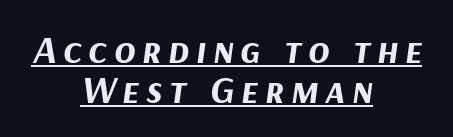
Q: Is the text bold? A: Yes.
Q: Is the text italic (slanted)? A: Yes, it leans right by about 9 degrees.
Q: Is the text underlined? A: Yes.
Q: How is the paragraph aligned? A: Centered.
Q: Is the spacing between lines tight, normal or loose? A: Tight.
Q: Width (condensed, normal, or wide)? A: Normal.
Q: Stroke contrast? A: Medium.
Q: x-height? A: Medium.
Q: Monospaced? A: No.
